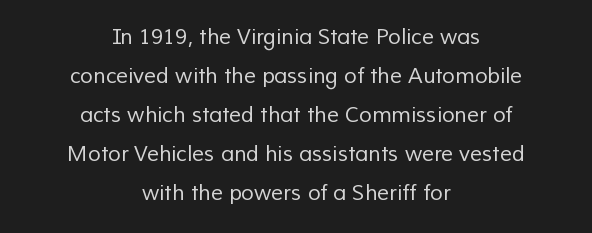
{"bold": "no", "underline": "no", "align": "center", "line_spacing_ratio": 1.86, "letter_spacing": "normal", "letter_spacing_em": 0.0, "glyph_px": 21}
